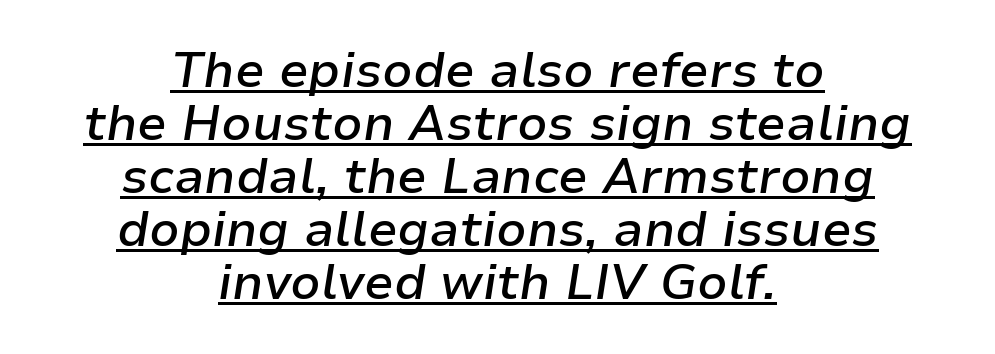
Q: Is the text bold? A: Semi-bold.
Q: Is the text italic (slanted)? A: Yes, it leans right by about 9 degrees.
Q: Is the text underlined? A: Yes.
Q: How is the paragraph aligned? A: Centered.
Q: Is the spacing between letters normal or unusually wide? A: Normal.
Q: Is the spacing between lines tight, normal or loose? A: Tight.
Q: Width (condensed, normal, or wide)? A: Normal.
Q: Stroke contrast? A: Low.
Q: x-height? A: Medium.
Q: Monospaced? A: No.
